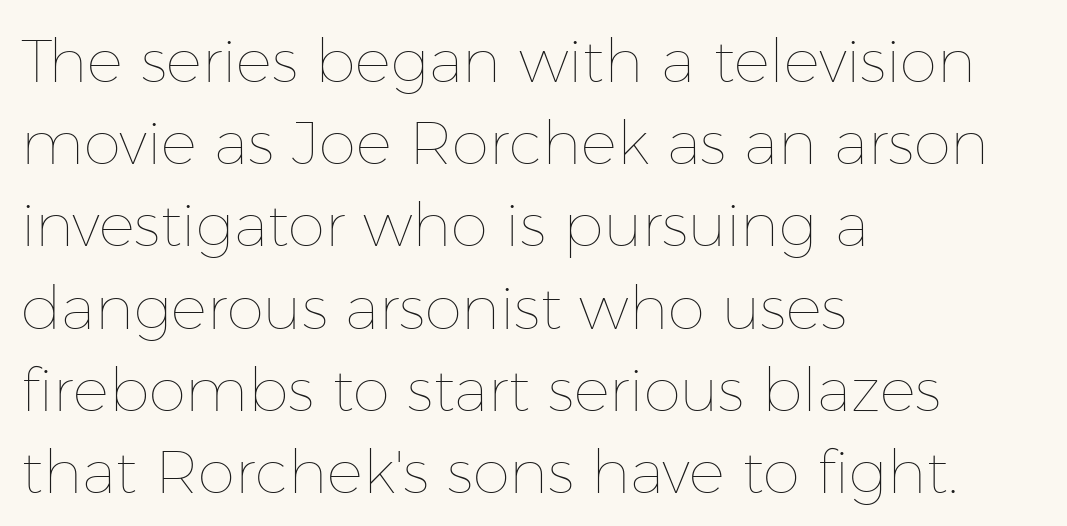
Q: Is the text bold? A: No.
Q: Is the text italic (slanted)? A: No, it is upright.
Q: Is the text underlined? A: No.
Q: How is the paragraph aligned? A: Left-aligned.
Q: Is the spacing between letters normal or unusually wide? A: Normal.
Q: Is the spacing between lines tight, normal or loose? A: Normal.
Q: Width (condensed, normal, or wide)? A: Normal.
Q: Stroke contrast? A: Low.
Q: x-height? A: Medium.
Q: Monospaced? A: No.
